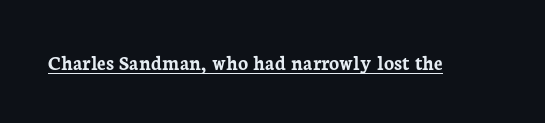
Q: Is the text bold? A: Yes.
Q: Is the text italic (slanted)? A: No, it is upright.
Q: Is the text underlined? A: Yes.
Q: Is the spacing between letters normal or unusually wide? A: Normal.
